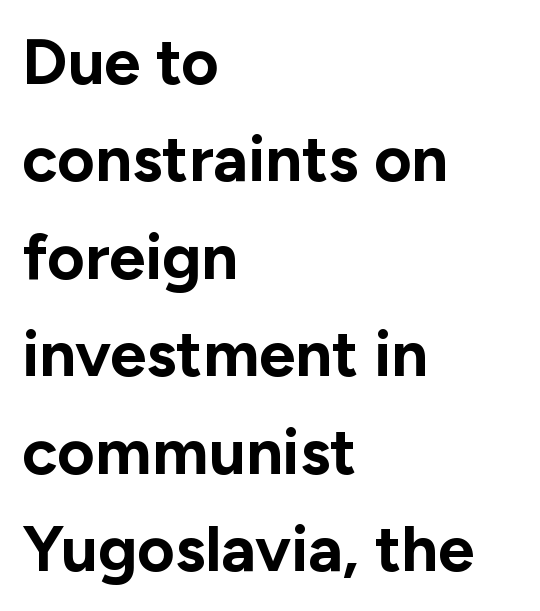
It's the straight-up-and-down kind of type. Caption: multi-line text, flush left, ragged right. Clear beneath every line of the passage. Strong, thick strokes mark this as bold type. Compared with typical paragraphs, the rows here are spaced about the same. Think of a printed novel: that variable character pitch is what you see here.
